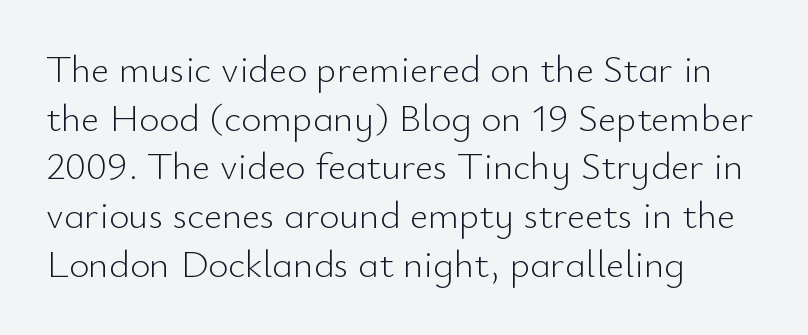
Q: Is the text bold? A: No.
Q: Is the text italic (slanted)? A: No, it is upright.
Q: Is the typeface a serif or a sans-serif typeface? A: Sans-serif.
Q: Is the text underlined? A: No.
Q: How is the paragraph aligned? A: Left-aligned.
Q: Is the spacing between letters normal or unusually wide? A: Normal.
Q: Is the spacing between lines tight, normal or loose? A: Normal.
Q: Width (condensed, normal, or wide)? A: Normal.
Q: Stroke contrast? A: Low.
Q: x-height? A: Small.
Q: Monospaced? A: No.
